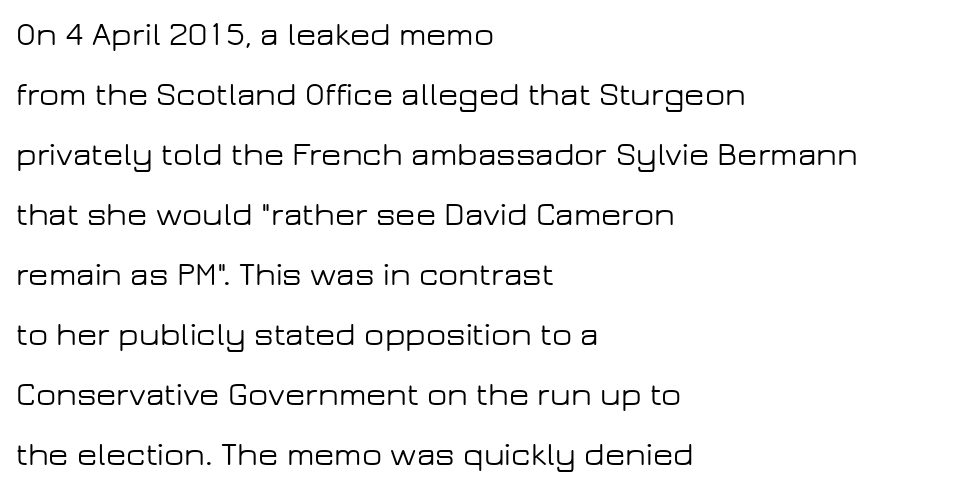
Q: Is the text italic (slanted)? A: No, it is upright.
Q: Is the typeface a serif or a sans-serif typeface? A: Sans-serif.
Q: Is the text underlined? A: No.
Q: How is the paragraph aligned? A: Left-aligned.
Q: Is the spacing between letters normal or unusually wide? A: Normal.
Q: Width (condensed, normal, or wide)? A: Wide.
Q: Stroke contrast? A: Low.
Q: x-height? A: Medium.
Q: Monospaced? A: No.
